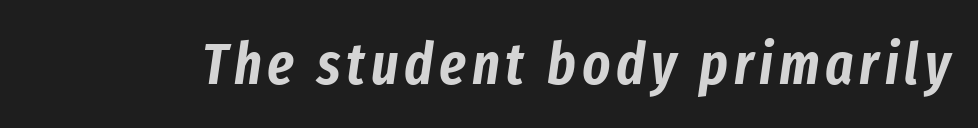
An italicized treatment has been applied to the whole sample. The baseline area is clear. Is this a fixed-width face? No — the glyphs have proportional, varying widths.
